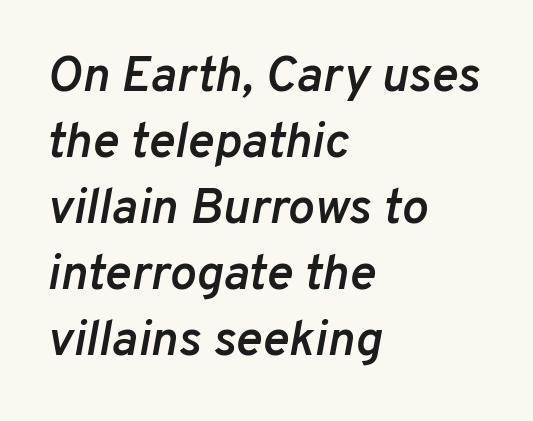
The image shows 50 px semibold type, italic (leaning right); set left-aligned, normal line spacing (1.32x), normal letter spacing, not underlined; low stroke contrast and a medium x-height.
